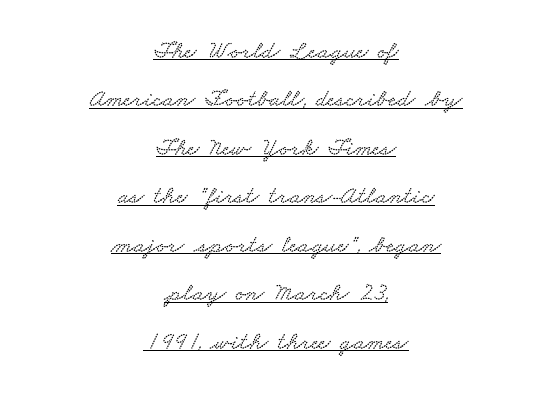
Q: Is the text underlined? A: Yes.
Q: How is the paragraph aligned? A: Centered.
Q: Is the spacing between letters normal or unusually wide? A: Normal.
Q: Is the spacing between lines tight, normal or loose? A: Loose.
